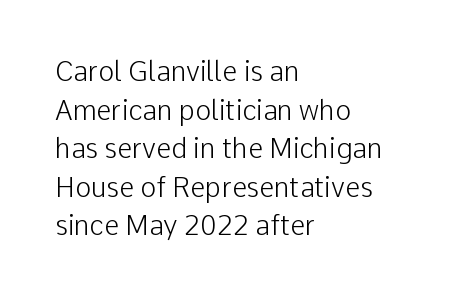
The image shows 27 px text type, upright; set left-aligned, normal line spacing (1.43x), normal letter spacing, not underlined.
